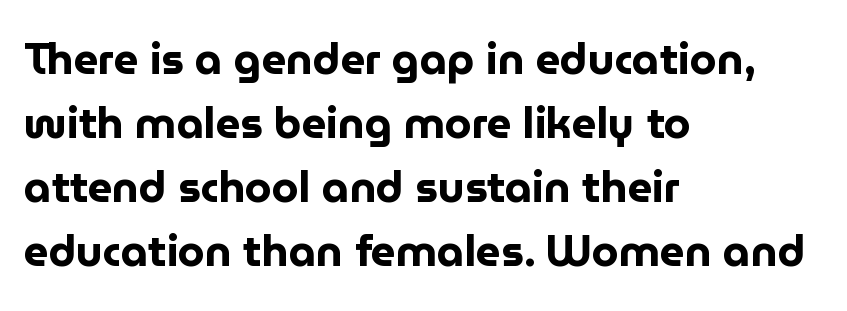
The image shows 43 px bold sans-serif type, upright; set left-aligned, normal line spacing (1.49x), normal letter spacing, not underlined; low stroke contrast and a medium x-height.
